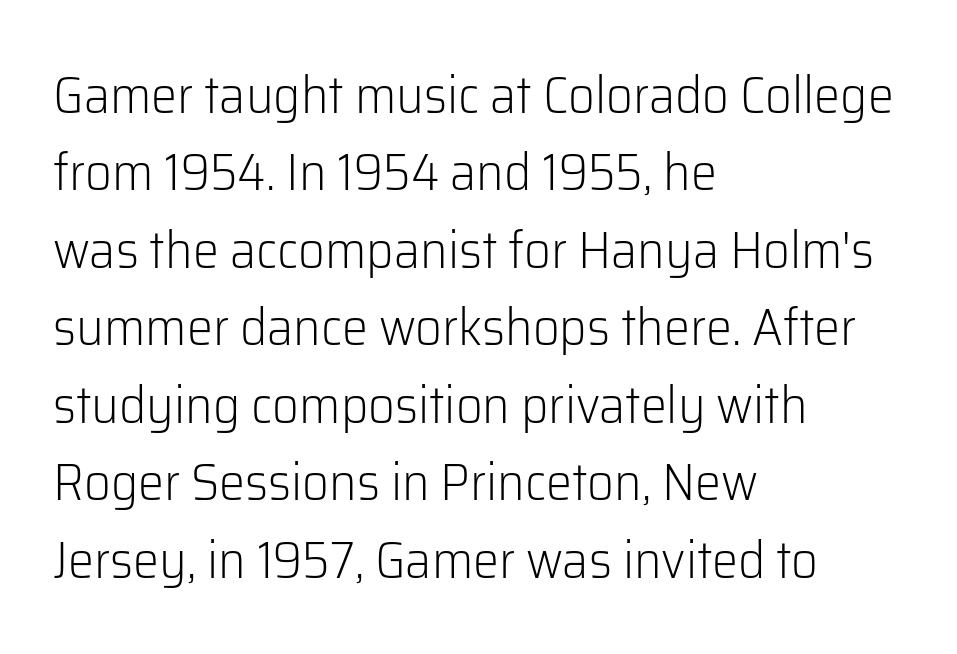
{"serif": "no", "italic": "no", "bold": "no", "weight": "light", "width": "normal", "stroke_contrast": "low", "x_height": "medium", "monospaced": "no", "underline": "no", "align": "left", "line_spacing": "normal", "line_spacing_ratio": 1.49, "letter_spacing": "normal", "letter_spacing_em": 0.0, "glyph_px": 52}
